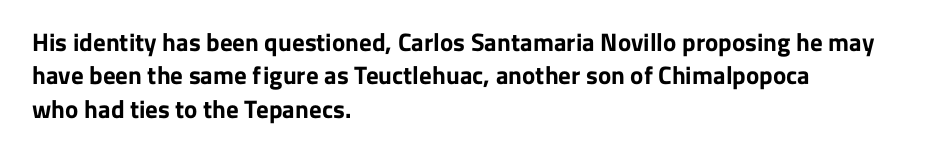
Q: Is the text bold? A: Yes.
Q: Is the text italic (slanted)? A: No, it is upright.
Q: Is the text underlined? A: No.
Q: How is the paragraph aligned? A: Left-aligned.
Q: Is the spacing between letters normal or unusually wide? A: Normal.
Q: Is the spacing between lines tight, normal or loose? A: Normal.
